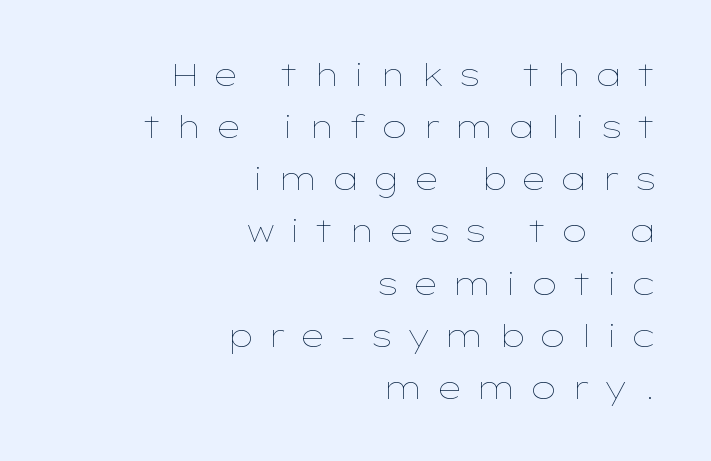
{"italic": "no", "bold": "no", "weight": "thin", "width": "wide", "stroke_contrast": "low", "x_height": "medium", "monospaced": "no", "underline": "no", "align": "right", "line_spacing": "normal", "line_spacing_ratio": 1.63, "letter_spacing": "wide", "letter_spacing_em": 0.4, "glyph_px": 32}
